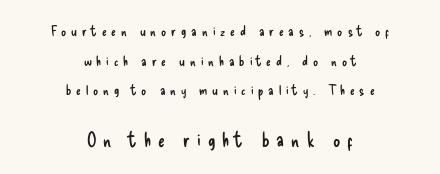
A centered setting, common on invitations and titles, is used for this passage. Plain, unruled lines of type. The face used here is rendered with a markedly widened letterfit. No italicization has been applied; the sample stays upright.
